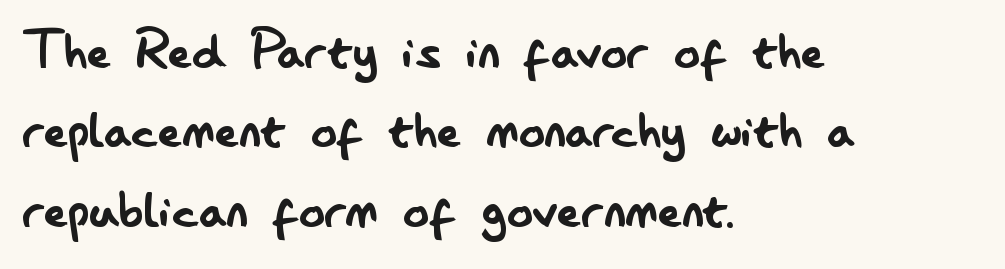
The image shows 65 px regular-weight, condensed sans-serif type, upright; set left-aligned, line spacing 1.22x, normal letter spacing, not underlined; low stroke contrast and a small x-height.
